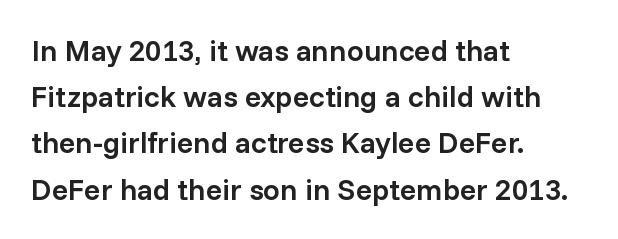
This is roman type, the default non-slanted kind. Descender tails drop into unmarked territory. Typographically, this falls in the sans-serif category. The typesetter chose a ragged-right arrangement here. Letter spacing: default. The characters look somewhat weighty, a semibold short of true bold.
